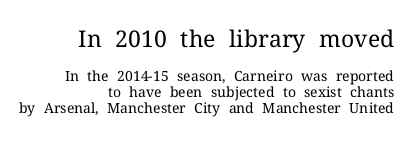
{"italic": "no", "bold": "no", "underline": "no", "align": "right", "line_spacing": "tight", "line_spacing_ratio": 1.15, "letter_spacing": "normal", "letter_spacing_em": 0.0, "larger_block": "first", "size_ratio": 1.64, "glyph_px": 23}
